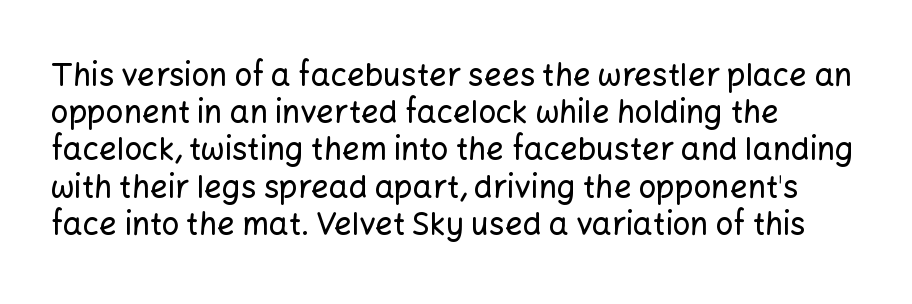
{"serif": "no", "italic": "no", "width": "normal", "stroke_contrast": "low", "x_height": "medium", "monospaced": "no", "underline": "no", "align": "left", "line_spacing_ratio": 1.2, "letter_spacing": "normal", "letter_spacing_em": 0.0, "glyph_px": 31}
